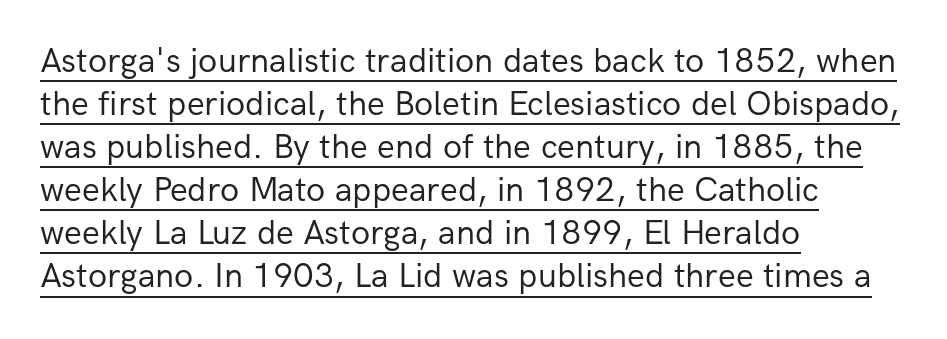
The image shows 35 px regular-weight sans-serif type, upright; set left-aligned, line spacing 1.23x, normal letter spacing, underlined; low stroke contrast and a medium x-height.
